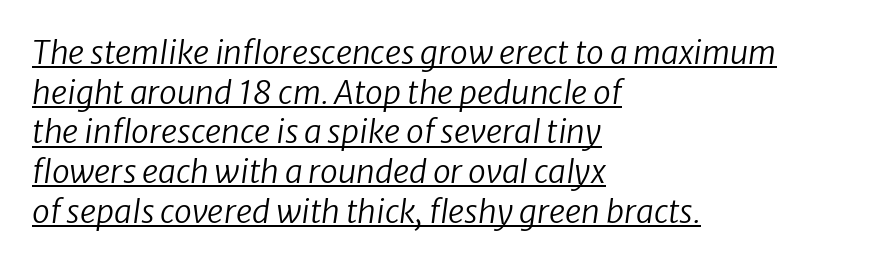
Q: Is the text bold? A: No.
Q: Is the typeface a serif or a sans-serif typeface? A: Sans-serif.
Q: Is the text underlined? A: Yes.
Q: How is the paragraph aligned? A: Left-aligned.
Q: Is the spacing between letters normal or unusually wide? A: Normal.
Q: Width (condensed, normal, or wide)? A: Normal.
Q: Stroke contrast? A: Low.
Q: x-height? A: Medium.
Q: Monospaced? A: No.
